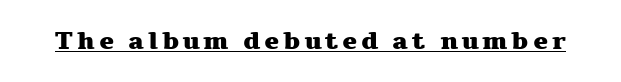
Notice how a bar underscores the lettering throughout. The axis of the letterforms is exactly vertical. Caption: bold face, heavy strokes.
